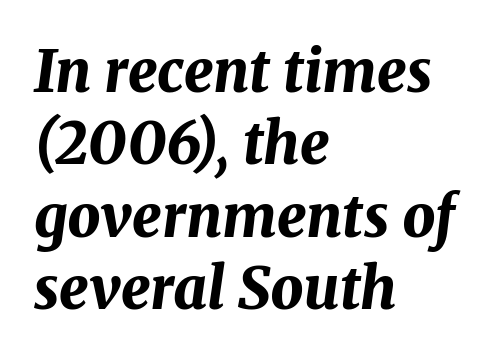
{"italic": "yes", "lean": "right", "slant_degrees": 8, "bold": "yes", "weight": "bold", "width": "normal", "stroke_contrast": "medium", "x_height": "medium", "monospaced": "no", "underline": "no", "align": "left", "line_spacing": "normal", "line_spacing_ratio": 1.25, "letter_spacing": "normal", "letter_spacing_em": 0.0, "glyph_px": 58}
